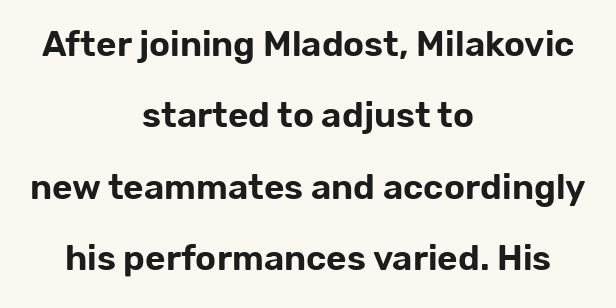
Q: Is the text italic (slanted)? A: No, it is upright.
Q: Is the typeface a serif or a sans-serif typeface? A: Sans-serif.
Q: Is the text underlined? A: No.
Q: How is the paragraph aligned? A: Centered.
Q: Is the spacing between letters normal or unusually wide? A: Normal.
Q: Is the spacing between lines tight, normal or loose? A: Loose.
Q: Width (condensed, normal, or wide)? A: Normal.
Q: Stroke contrast? A: Low.
Q: x-height? A: Medium.
Q: Monospaced? A: No.
